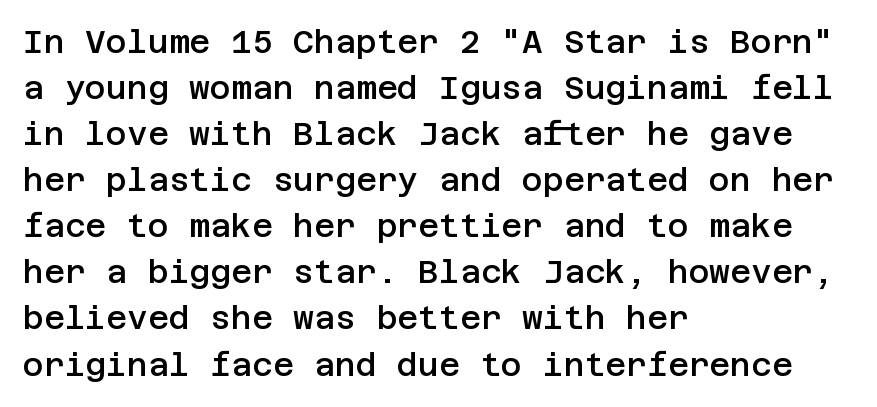
A bare baseline throughout the passage. Style check: upright. Where is the straight margin? On the left. The face used here is a sans, in the tradition of grotesques and geometrics. Quick note: interline space is typical.
